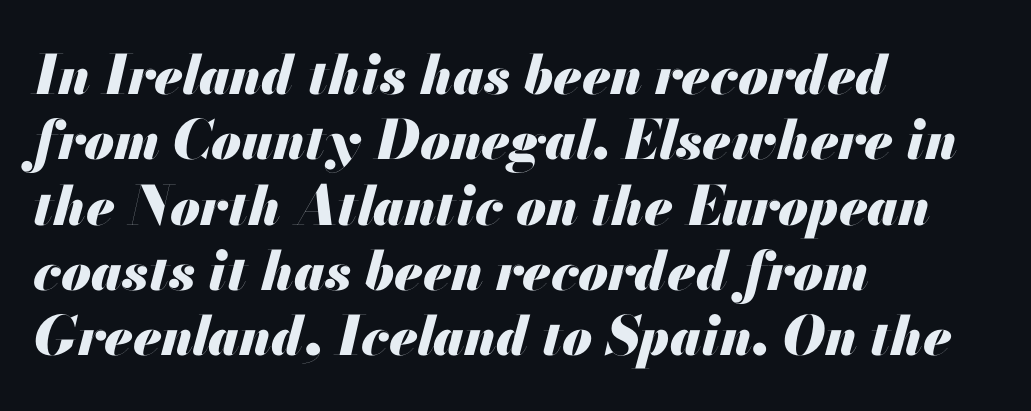
{"italic": "yes", "lean": "right", "slant_degrees": 13, "bold": "yes", "weight": "heavy", "width": "normal", "stroke_contrast": "medium", "x_height": "small", "monospaced": "no", "underline": "no", "align": "left", "line_spacing_ratio": 1.21, "letter_spacing": "normal", "letter_spacing_em": 0.0, "glyph_px": 54}
